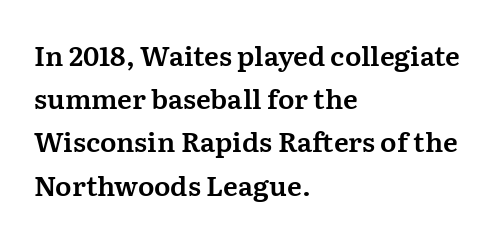
Anything drawn beneath the words? Only blank space. In terms of letterspacing, this is plain default setting. No italicization has been applied; the sample stays upright. The block of text has a typical density, with ordinary space between rows. Horizontal alignment here is leftward, the default for most running prose.
